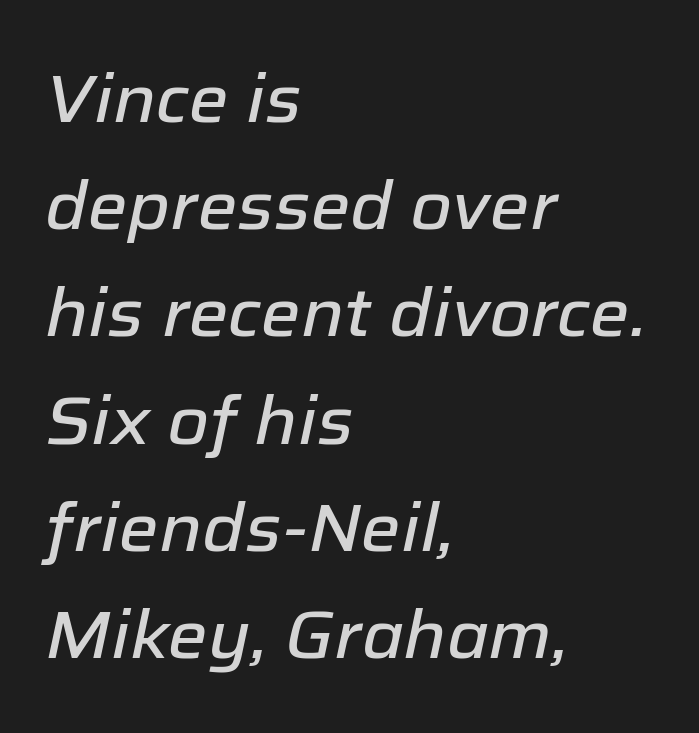
Q: Is the text italic (slanted)? A: Yes, it leans right by about 12 degrees.
Q: Is the text underlined? A: No.
Q: How is the paragraph aligned? A: Left-aligned.
Q: Is the spacing between letters normal or unusually wide? A: Normal.
Q: Is the spacing between lines tight, normal or loose? A: Normal.
Q: Width (condensed, normal, or wide)? A: Normal.
Q: Stroke contrast? A: Low.
Q: x-height? A: Medium.
Q: Monospaced? A: No.
